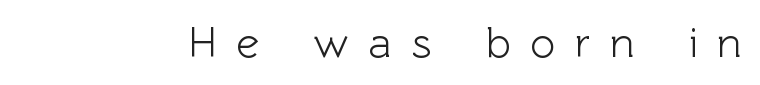
The image shows 43 px sans-serif type, upright; set unusually wide letter spacing (+0.46 em), not underlined; a medium x-height.
